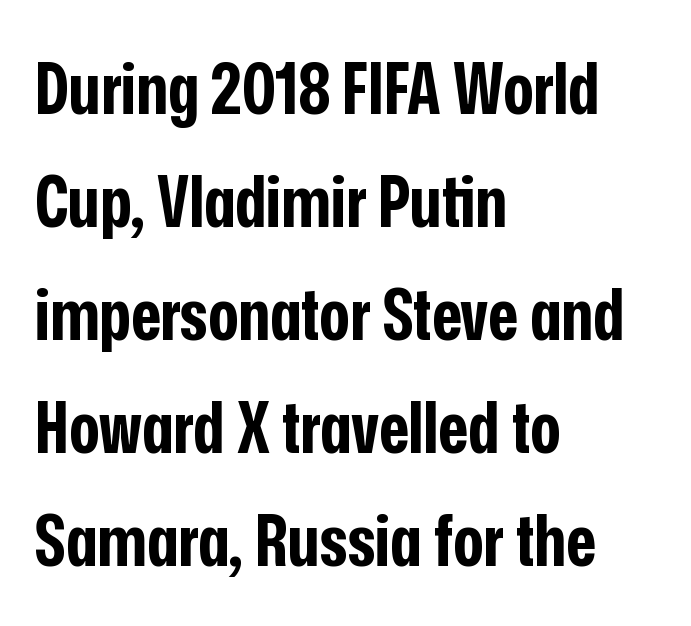
A classic flush-left, rag-right setting is used for this passage. Students, note that the glyphs here touch the page at normal intervals. Letterform terminals end flat and unadorned throughout the passage. Underlining? Definitely not there.
